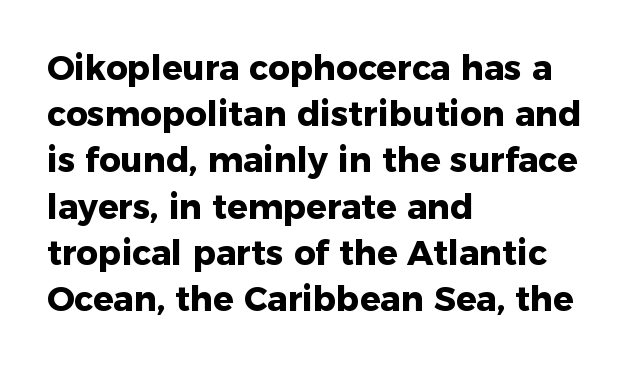
{"serif": "no", "italic": "no", "bold": "yes", "weight": "heavy", "width": "normal", "stroke_contrast": "low", "x_height": "medium", "monospaced": "no", "underline": "no", "align": "left", "line_spacing": "normal", "line_spacing_ratio": 1.36, "letter_spacing": "normal", "letter_spacing_em": 0.0, "glyph_px": 34}
